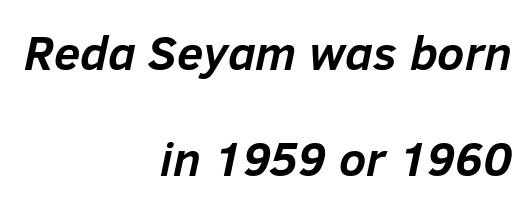
{"italic": "yes", "lean": "right", "slant_degrees": 12, "bold": "yes", "weight": "semibold", "width": "normal", "stroke_contrast": "low", "x_height": "medium", "monospaced": "no", "underline": "no", "align": "right", "line_spacing": "loose", "line_spacing_ratio": 2.21, "letter_spacing": "normal", "letter_spacing_em": 0.0, "glyph_px": 48}
